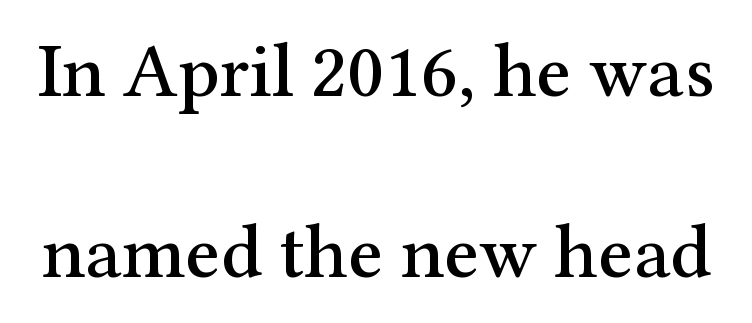
Q: Is the text italic (slanted)? A: No, it is upright.
Q: Is the typeface a serif or a sans-serif typeface? A: Serif.
Q: Is the text underlined? A: No.
Q: Is the spacing between letters normal or unusually wide? A: Normal.
Q: Is the spacing between lines tight, normal or loose? A: Loose.
Q: Width (condensed, normal, or wide)? A: Normal.
Q: Stroke contrast? A: Medium.
Q: x-height? A: Medium.
Q: Monospaced? A: No.
